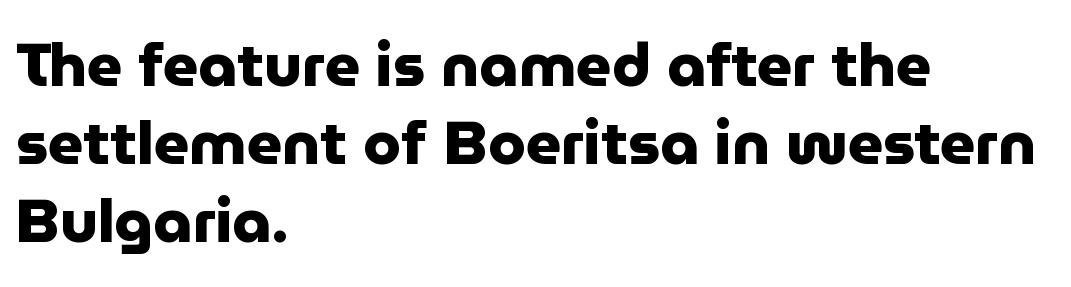
Q: Is the text bold? A: Yes.
Q: Is the text italic (slanted)? A: No, it is upright.
Q: Is the typeface a serif or a sans-serif typeface? A: Sans-serif.
Q: Is the text underlined? A: No.
Q: How is the paragraph aligned? A: Left-aligned.
Q: Is the spacing between letters normal or unusually wide? A: Normal.
Q: Is the spacing between lines tight, normal or loose? A: Normal.
Q: Width (condensed, normal, or wide)? A: Normal.
Q: Stroke contrast? A: Low.
Q: x-height? A: Medium.
Q: Monospaced? A: No.
